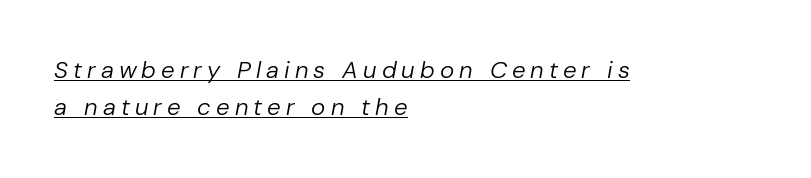
{"italic": "yes", "lean": "right", "slant_degrees": 10, "bold": "no", "underline": "yes", "align": "left", "line_spacing": "normal", "line_spacing_ratio": 1.55, "letter_spacing": "wide", "letter_spacing_em": 0.21, "glyph_px": 24}
